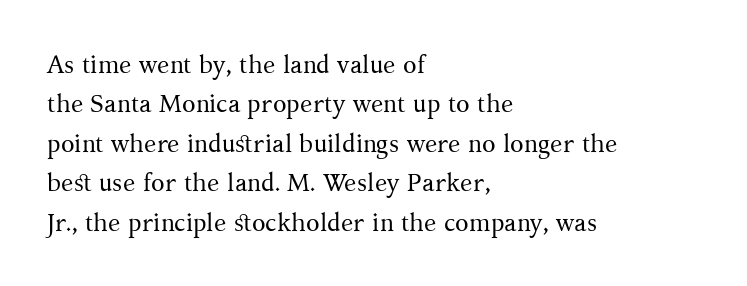
{"italic": "no", "bold": "no", "underline": "no", "align": "left", "line_spacing": "normal", "line_spacing_ratio": 1.58, "letter_spacing": "normal", "letter_spacing_em": 0.0, "glyph_px": 25}
